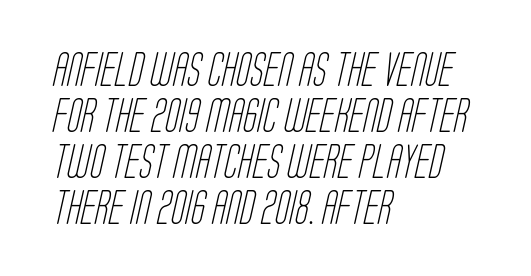
Q: Is the text bold? A: No.
Q: Is the typeface a serif or a sans-serif typeface? A: Sans-serif.
Q: Is the text underlined? A: No.
Q: How is the paragraph aligned? A: Left-aligned.
Q: Is the spacing between letters normal or unusually wide? A: Normal.
Q: Is the spacing between lines tight, normal or loose? A: Normal.
Q: Width (condensed, normal, or wide)? A: Condensed.
Q: Stroke contrast? A: Low.
Q: x-height? A: Large.
Q: Monospaced? A: No.
